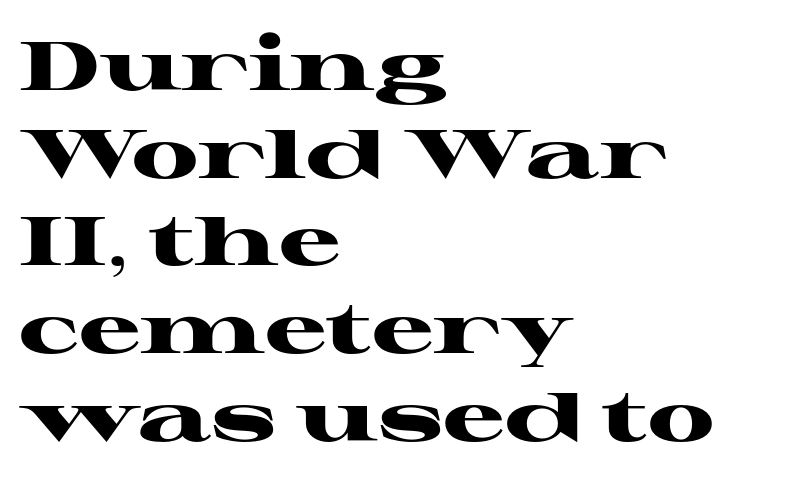
The image shows 69 px heavy, wide serif type, upright; set left-aligned, normal line spacing (1.27x), normal letter spacing, not underlined; high stroke contrast and a medium x-height.
